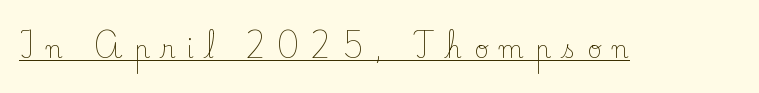
Rendered with straight, roman letterforms. You can see a thin bar hugging the bottom of the glyphs. Is this a heavy cut? Hardly; it is regular or lighter. Honestly, the letter spacing is so wide it's the main thing you notice.
